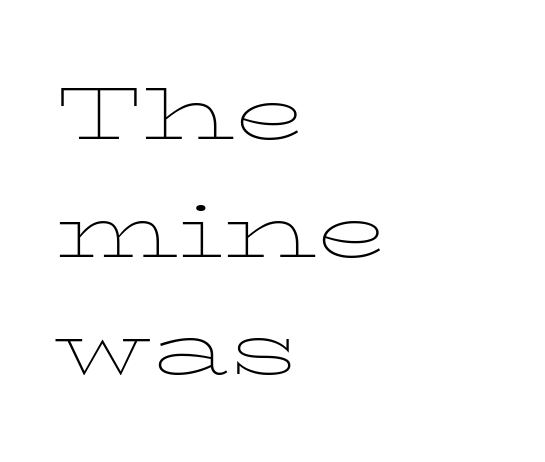
{"serif": "yes", "italic": "no", "bold": "no", "weight": "thin", "width": "wide", "stroke_contrast": "low", "x_height": "medium", "monospaced": "no", "underline": "no", "align": "left", "line_spacing": "normal", "line_spacing_ratio": 1.59, "letter_spacing": "normal", "letter_spacing_em": 0.0, "glyph_px": 74}
